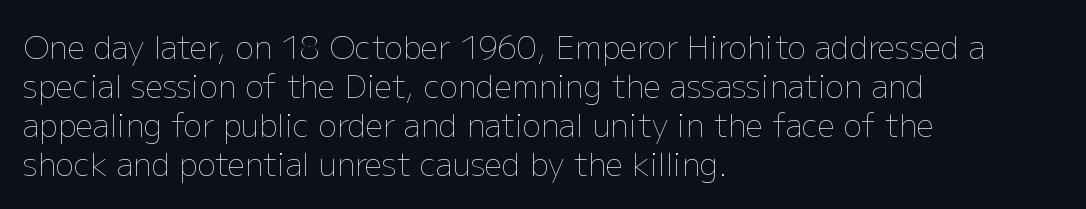
The image shows 31 px thin type, upright; set left-aligned, normal line spacing (1.26x), normal letter spacing, not underlined; low stroke contrast and a medium x-height.
